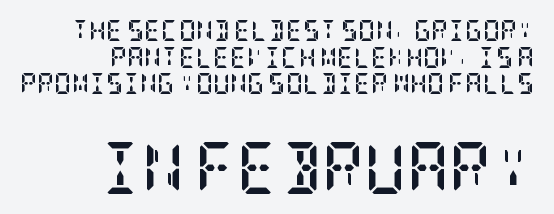
{"serif": "yes", "italic": "no", "bold": "yes", "weight": "semibold", "width": "condensed", "stroke_contrast": "low", "x_height": "large", "underline": "no", "align": "right", "line_spacing": "normal", "line_spacing_ratio": 1.27, "letter_spacing": "normal", "letter_spacing_em": 0.0, "larger_block": "second", "size_ratio": 2.48, "glyph_px": 52}
